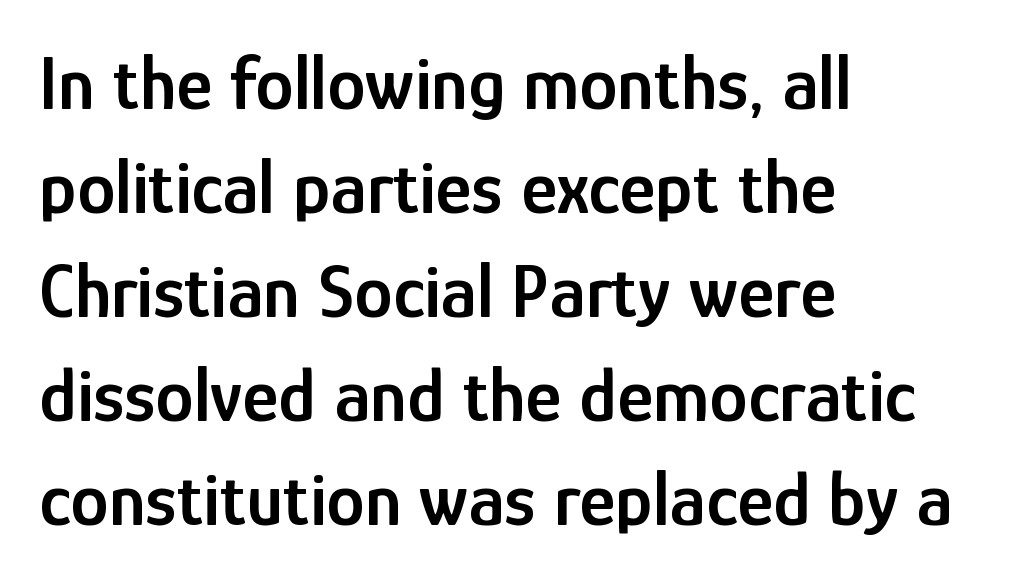
The image shows 77 px semibold, condensed sans-serif type, upright; set left-aligned, normal line spacing (1.35x), normal letter spacing, not underlined; low stroke contrast and a medium x-height.
